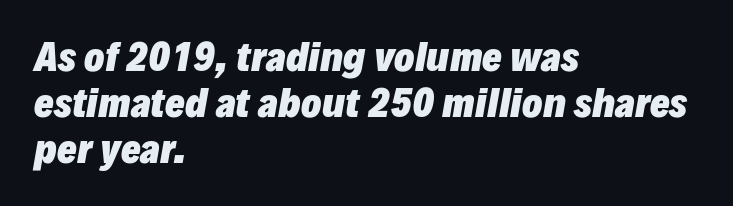
{"italic": "yes", "lean": "right", "slant_degrees": 10, "bold": "yes", "weight": "heavy", "width": "normal", "stroke_contrast": "low", "x_height": "medium", "monospaced": "no", "underline": "no", "align": "left", "line_spacing": "normal", "line_spacing_ratio": 1.25, "letter_spacing": "normal", "letter_spacing_em": 0.0, "glyph_px": 37}
